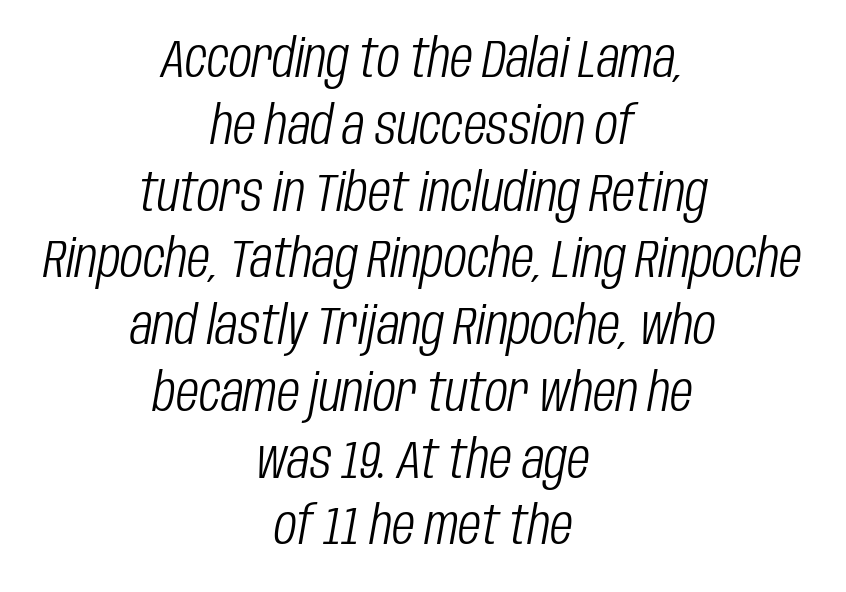
{"italic": "yes", "lean": "right", "slant_degrees": 10, "bold": "no", "weight": "light", "width": "condensed", "stroke_contrast": "low", "x_height": "large", "monospaced": "no", "underline": "no", "align": "center", "line_spacing": "normal", "line_spacing_ratio": 1.26, "letter_spacing": "normal", "letter_spacing_em": 0.0, "glyph_px": 53}
